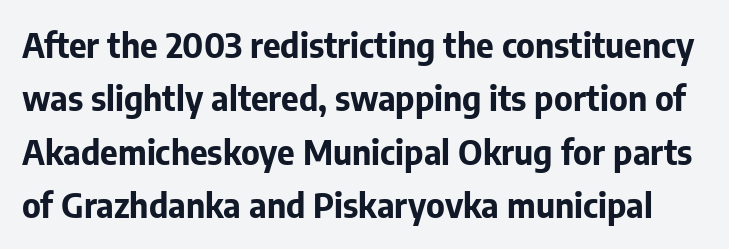
The image shows 34 px bold sans-serif type, upright; set normal line spacing (1.57x), normal letter spacing, not underlined; low stroke contrast and a medium x-height.
